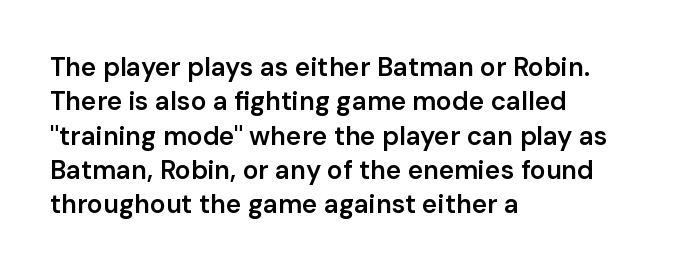
The image shows 26 px text type, upright; set left-aligned, normal line spacing (1.32x), normal letter spacing, not underlined.
